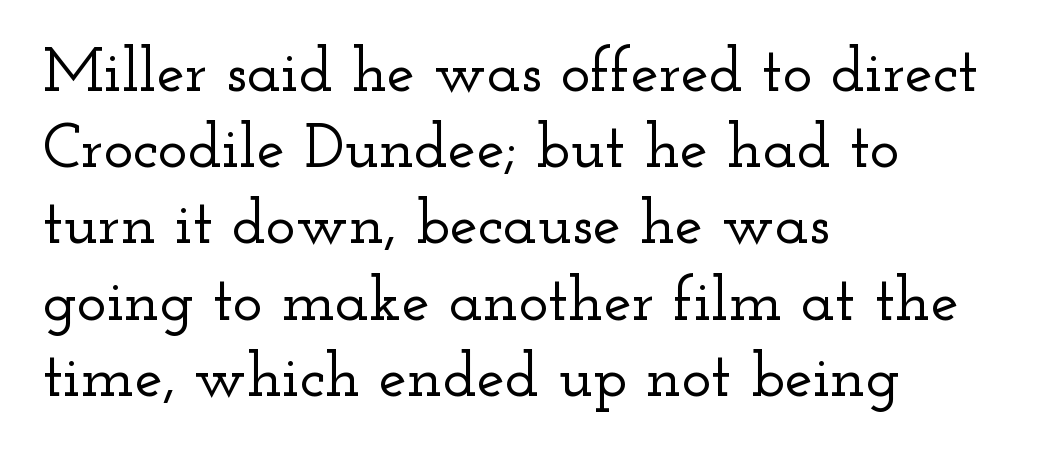
{"serif": "yes", "italic": "no", "width": "wide", "stroke_contrast": "low", "x_height": "small", "monospaced": "no", "underline": "no", "align": "left", "line_spacing_ratio": 1.21, "letter_spacing": "normal", "letter_spacing_em": 0.0, "glyph_px": 63}
